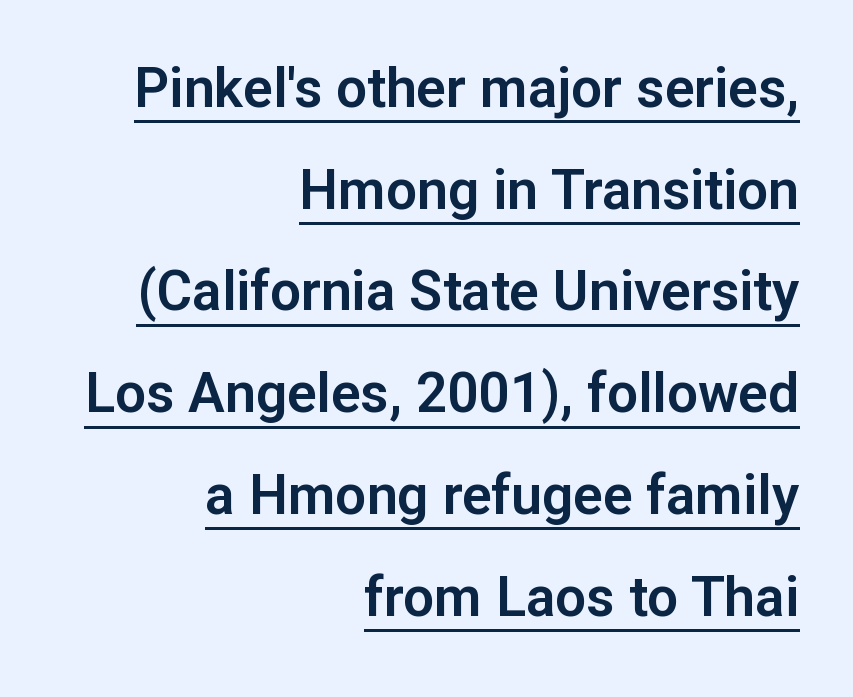
{"serif": "no", "italic": "no", "width": "normal", "stroke_contrast": "low", "x_height": "medium", "monospaced": "no", "underline": "yes", "align": "right", "line_spacing_ratio": 1.85, "letter_spacing": "normal", "letter_spacing_em": 0.0, "glyph_px": 55}
